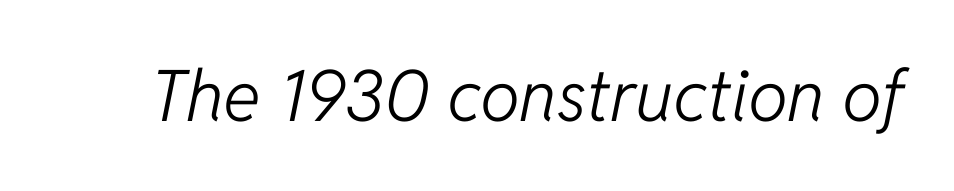
{"italic": "yes", "lean": "right", "slant_degrees": 11, "bold": "no", "weight": "light", "width": "normal", "stroke_contrast": "low", "x_height": "medium", "monospaced": "no", "underline": "no", "letter_spacing": "normal", "letter_spacing_em": 0.0, "glyph_px": 71}
